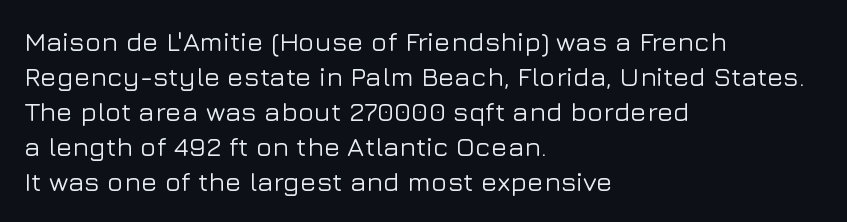
The image shows 27 px text type, upright; set left-aligned, normal line spacing (1.3x), normal letter spacing, not underlined.
